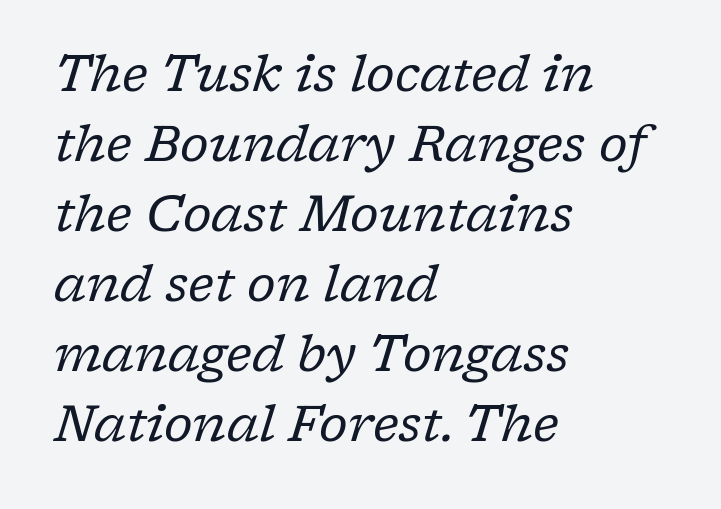
Q: Is the text bold? A: No.
Q: Is the text italic (slanted)? A: Yes, it leans right by about 17 degrees.
Q: Is the typeface a serif or a sans-serif typeface? A: Serif.
Q: Is the text underlined? A: No.
Q: How is the paragraph aligned? A: Left-aligned.
Q: Is the spacing between letters normal or unusually wide? A: Normal.
Q: Is the spacing between lines tight, normal or loose? A: Normal.
Q: Width (condensed, normal, or wide)? A: Normal.
Q: Stroke contrast? A: Low.
Q: x-height? A: Medium.
Q: Monospaced? A: No.
